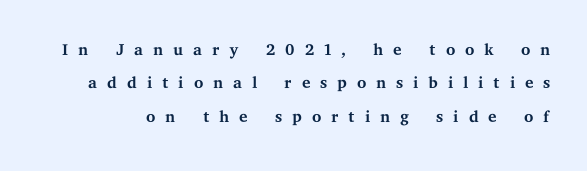
The image shows 24 px text type, upright; set normal line spacing (1.39x), unusually wide letter spacing (+0.39 em), not underlined.
